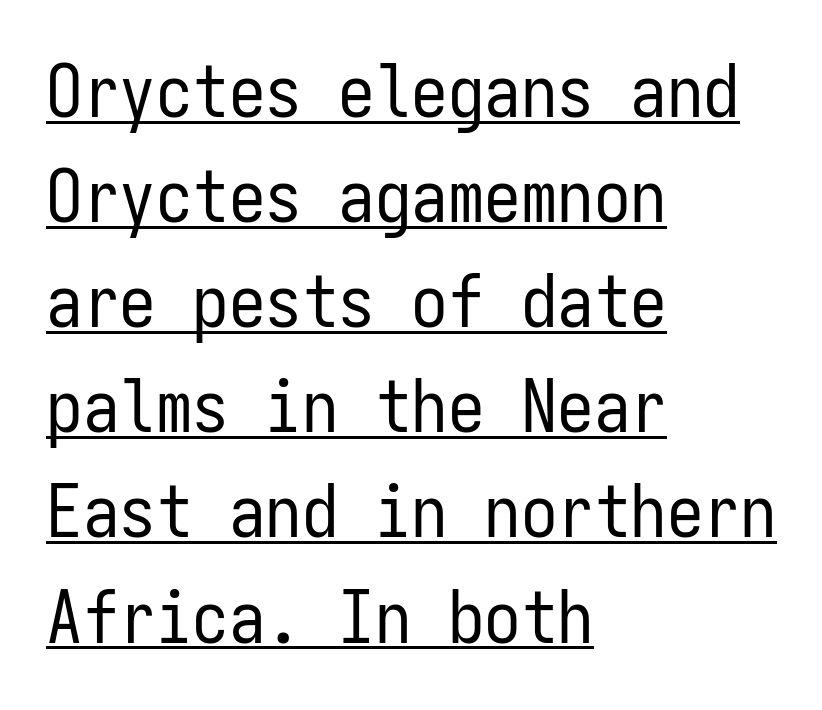
These lines are set flush left with a ragged right edge. This sample uses plain, unmodified letter spacing. Typographically, this falls in the sans-serif category. You could count columns in this text — the font is strictly monospaced. The vertical gap from one line to the next is medium. Has an underline been added? It has.
